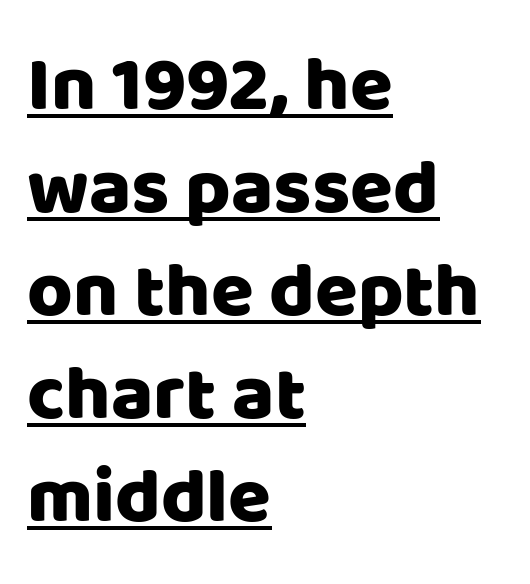
The image shows 78 px sans-serif type, upright; set left-aligned, normal line spacing (1.32x), normal letter spacing, underlined; low stroke contrast and a large x-height.
